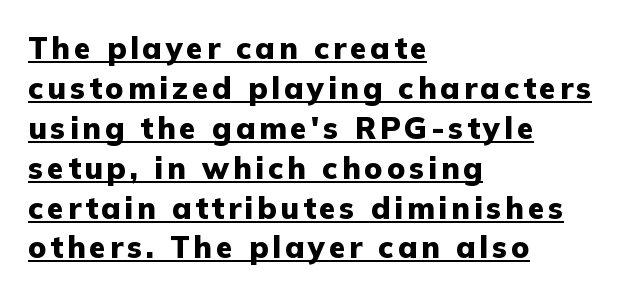
{"serif": "no", "italic": "no", "bold": "yes", "weight": "heavy", "width": "normal", "stroke_contrast": "low", "x_height": "medium", "monospaced": "no", "underline": "yes", "align": "left", "line_spacing": "normal", "line_spacing_ratio": 1.33, "glyph_px": 30}
